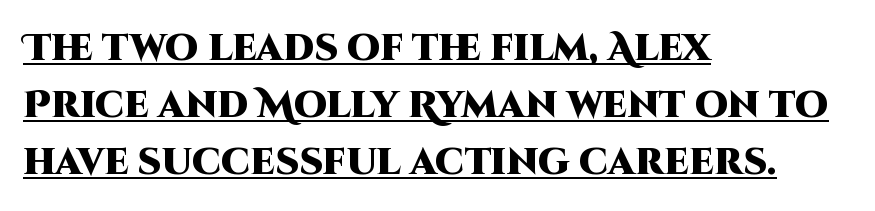
Q: Is the text bold? A: Yes.
Q: Is the text italic (slanted)? A: No, it is upright.
Q: Is the typeface a serif or a sans-serif typeface? A: Sans-serif.
Q: Is the text underlined? A: Yes.
Q: How is the paragraph aligned? A: Left-aligned.
Q: Is the spacing between letters normal or unusually wide? A: Normal.
Q: Is the spacing between lines tight, normal or loose? A: Normal.
Q: Width (condensed, normal, or wide)? A: Normal.
Q: Stroke contrast? A: High.
Q: x-height? A: Large.
Q: Monospaced? A: No.
